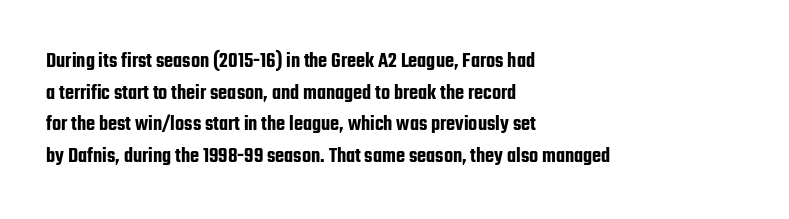
{"italic": "no", "underline": "no", "align": "left", "line_spacing": "normal", "line_spacing_ratio": 1.51, "letter_spacing": "normal", "letter_spacing_em": 0.0, "glyph_px": 21}
